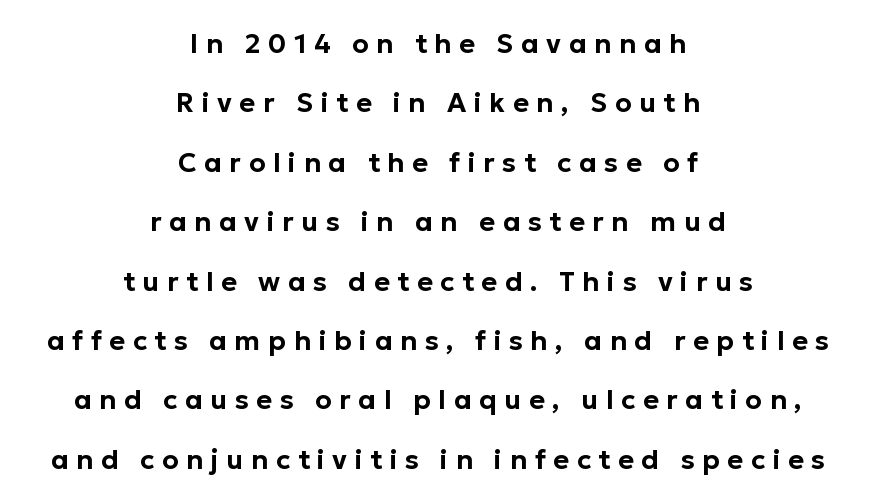
Q: Is the text italic (slanted)? A: No, it is upright.
Q: Is the text underlined? A: No.
Q: How is the paragraph aligned? A: Centered.
Q: Is the spacing between letters normal or unusually wide? A: Unusually wide.
Q: Is the spacing between lines tight, normal or loose? A: Loose.
